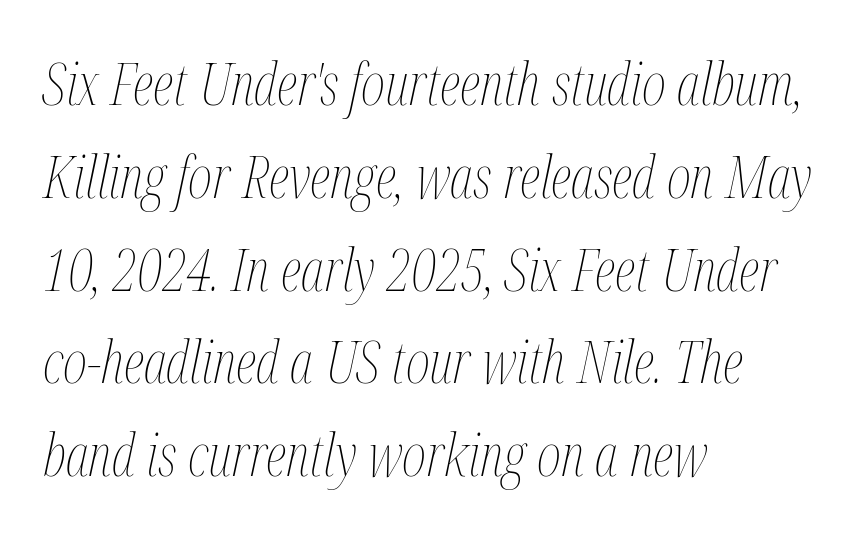
Each letter keeps its own natural width here, so spacing adapts to shape. The strokes carry an ordinary text weight at most. The tracking reads as untouched default to a designer's eye. Baseline-to-baseline distance is the conventional proportion of letter height.
